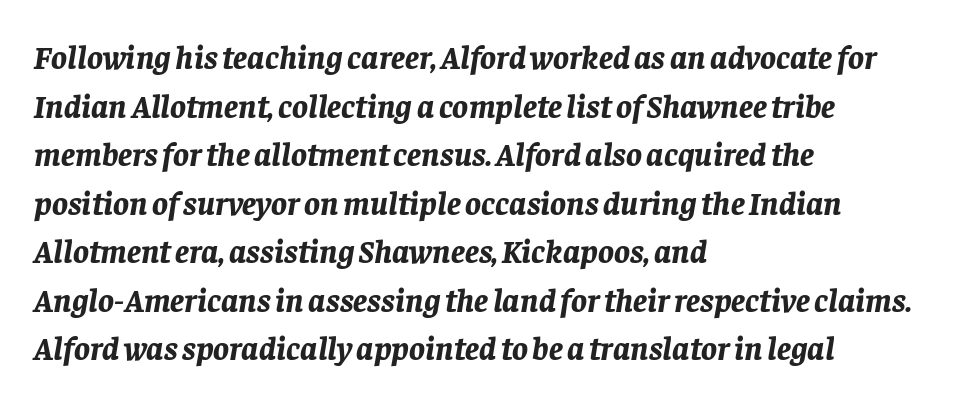
{"italic": "yes", "lean": "right", "slant_degrees": 8, "bold": "yes", "weight": "bold", "width": "normal", "stroke_contrast": "low", "x_height": "large", "monospaced": "no", "underline": "no", "align": "left", "line_spacing": "normal", "line_spacing_ratio": 1.47, "letter_spacing": "normal", "letter_spacing_em": 0.0, "glyph_px": 33}
